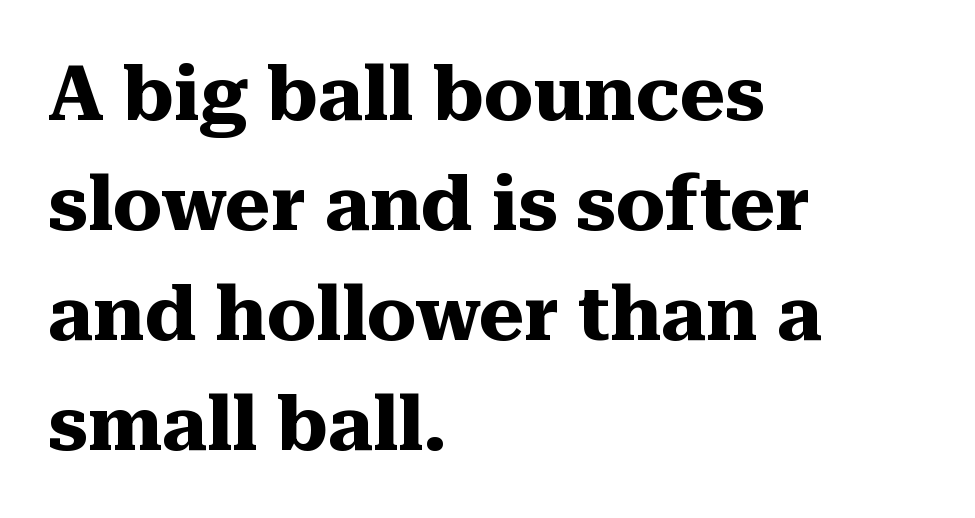
{"serif": "yes", "italic": "no", "bold": "yes", "weight": "heavy", "width": "normal", "stroke_contrast": "medium", "x_height": "medium", "monospaced": "no", "underline": "no", "align": "left", "line_spacing": "normal", "line_spacing_ratio": 1.43, "letter_spacing": "normal", "letter_spacing_em": 0.0, "glyph_px": 77}
